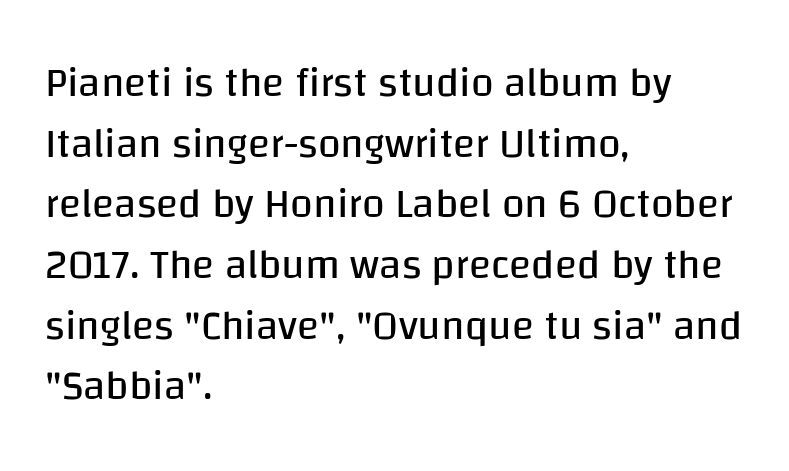
The image shows 41 px regular-weight sans-serif type, upright; set left-aligned, normal line spacing (1.48x), normal letter spacing, not underlined; low stroke contrast and a large x-height.
